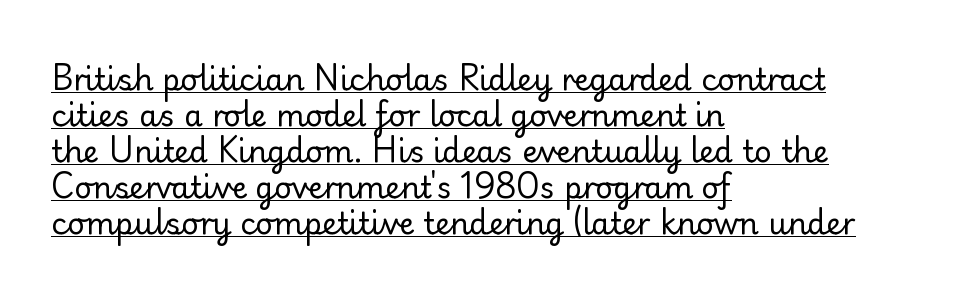
{"serif": "yes", "italic": "no", "bold": "no", "weight": "regular", "width": "normal", "stroke_contrast": "low", "x_height": "small", "monospaced": "no", "underline": "yes", "align": "left", "line_spacing_ratio": 1.2, "letter_spacing": "normal", "letter_spacing_em": 0.0, "glyph_px": 30}
